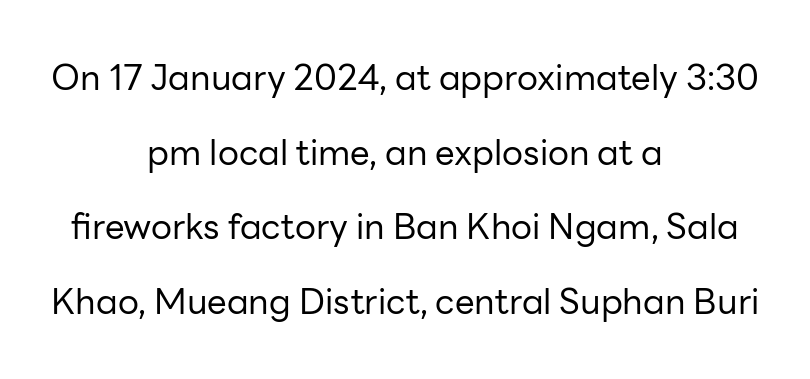
Q: Is the text bold? A: No.
Q: Is the text italic (slanted)? A: No, it is upright.
Q: Is the typeface a serif or a sans-serif typeface? A: Sans-serif.
Q: Is the text underlined? A: No.
Q: How is the paragraph aligned? A: Centered.
Q: Is the spacing between letters normal or unusually wide? A: Normal.
Q: Is the spacing between lines tight, normal or loose? A: Loose.
Q: Width (condensed, normal, or wide)? A: Normal.
Q: Stroke contrast? A: Low.
Q: x-height? A: Medium.
Q: Monospaced? A: No.
